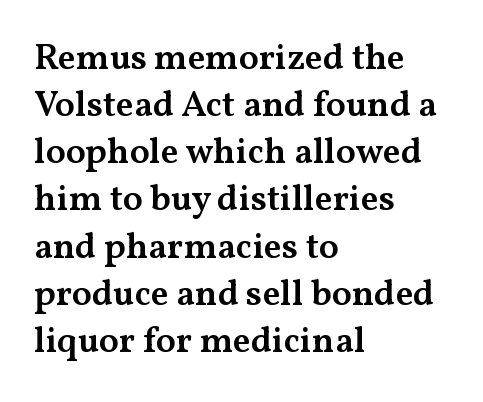
{"serif": "yes", "italic": "no", "bold": "semi", "weight": "semibold", "width": "wide", "stroke_contrast": "medium", "x_height": "medium", "monospaced": "no", "underline": "no", "align": "left", "line_spacing": "normal", "line_spacing_ratio": 1.31, "letter_spacing": "normal", "letter_spacing_em": 0.0, "glyph_px": 36}
